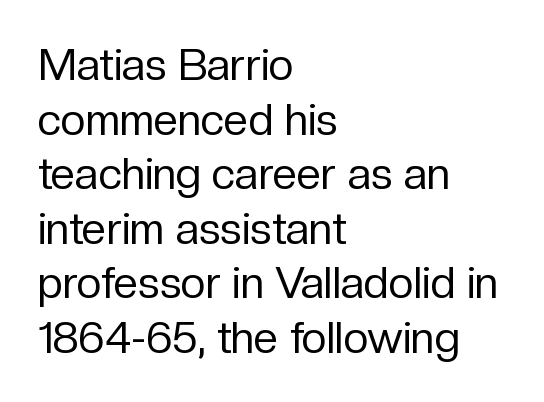
The letters stand upright; this is a roman face. Regarding serifs, this sample does without them. Descenders hang freely into open space. Leftover space on each line is placed entirely after the last word.
